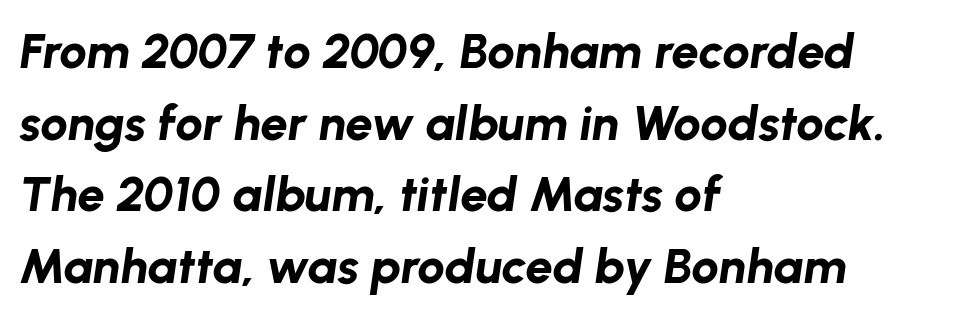
The image shows 49 px bold type, italic (leaning right); set left-aligned, normal line spacing (1.46x), normal letter spacing, not underlined; low stroke contrast and a medium x-height.
